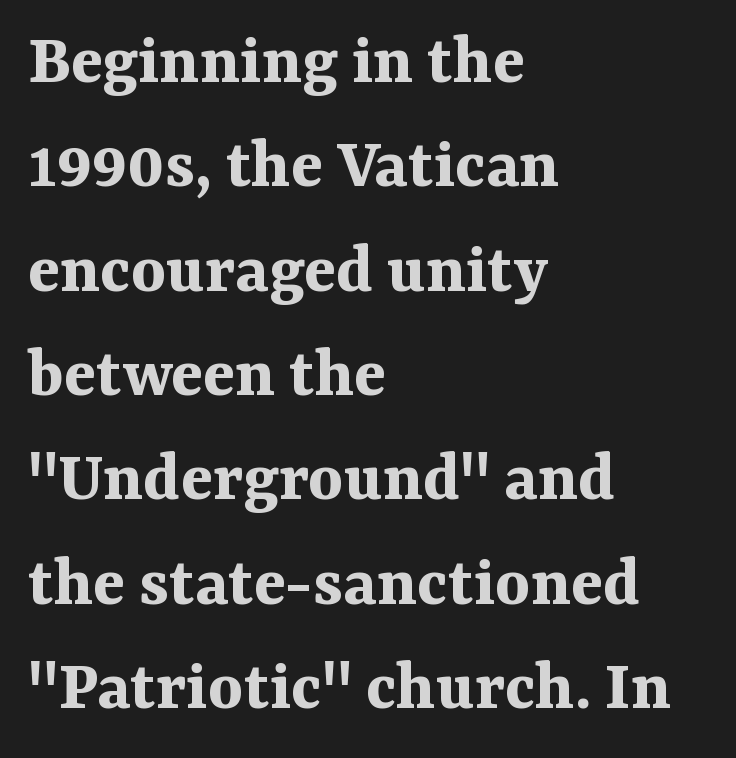
{"serif": "yes", "italic": "no", "bold": "yes", "weight": "bold", "width": "normal", "stroke_contrast": "medium", "x_height": "medium", "monospaced": "no", "underline": "no", "align": "left", "line_spacing": "normal", "line_spacing_ratio": 1.41, "letter_spacing": "normal", "letter_spacing_em": 0.0, "glyph_px": 74}
